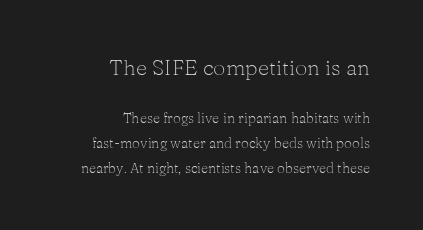
This rendering features lettering with no underline. Weight class: somewhere from thin through regular. This layout puts the oversized block above and the modest block below. The gaps between neighbouring characters are ordinary and unremarkable. Line endings align vertically; line beginnings do not.
